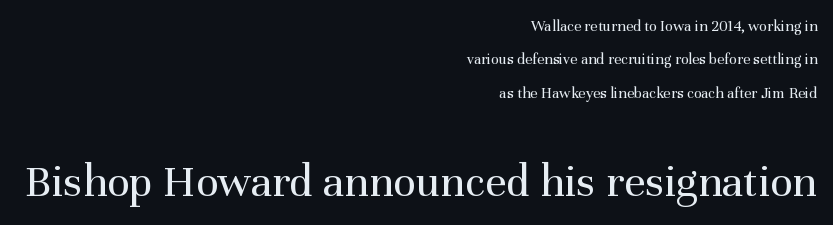
Q: Is the text bold? A: No.
Q: Is the text italic (slanted)? A: No, it is upright.
Q: Is the typeface a serif or a sans-serif typeface? A: Serif.
Q: Is the text underlined? A: No.
Q: How is the paragraph aligned? A: Right-aligned.
Q: Is the spacing between letters normal or unusually wide? A: Normal.
Q: Is the spacing between lines tight, normal or loose? A: Loose.
Q: Which block of text is set in a larger size, the first (top) or the second (bottom)? A: The second (bottom) one.
Q: Width (condensed, normal, or wide)? A: Normal.
Q: Stroke contrast? A: Medium.
Q: x-height? A: Medium.
Q: Monospaced? A: No.
